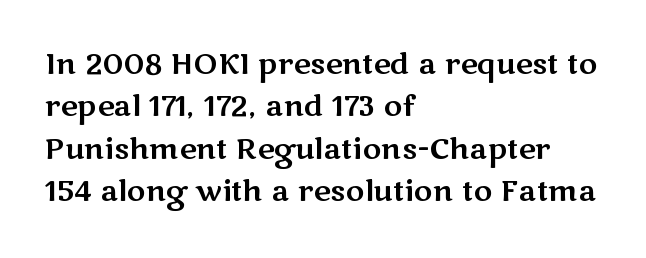
{"serif": "no", "italic": "no", "width": "wide", "stroke_contrast": "medium", "x_height": "medium", "monospaced": "no", "underline": "no", "align": "left", "line_spacing": "normal", "line_spacing_ratio": 1.46, "letter_spacing": "normal", "letter_spacing_em": 0.0, "glyph_px": 29}
